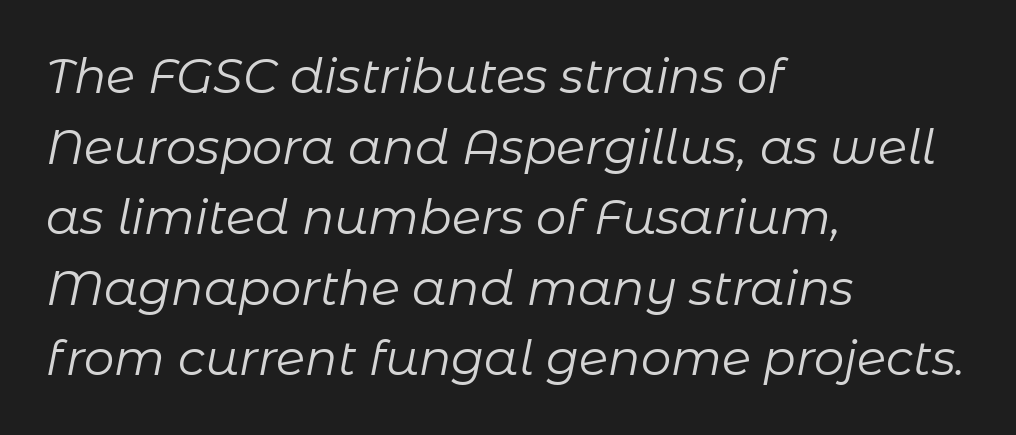
Q: Is the text bold? A: No.
Q: Is the text italic (slanted)? A: Yes, it leans right by about 11 degrees.
Q: Is the text underlined? A: No.
Q: How is the paragraph aligned? A: Left-aligned.
Q: Is the spacing between letters normal or unusually wide? A: Normal.
Q: Is the spacing between lines tight, normal or loose? A: Normal.
Q: Width (condensed, normal, or wide)? A: Normal.
Q: Stroke contrast? A: Low.
Q: x-height? A: Medium.
Q: Monospaced? A: No.
